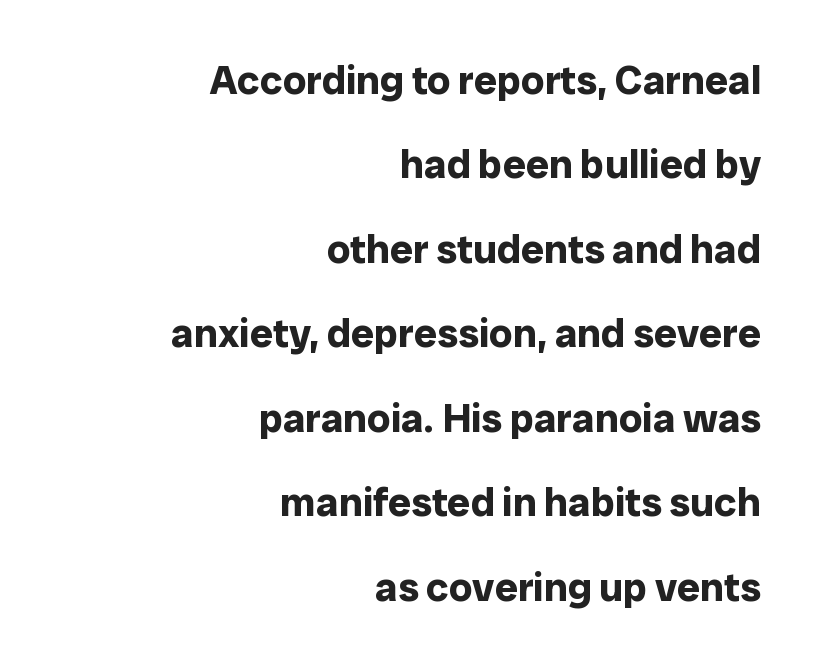
{"serif": "no", "italic": "no", "bold": "yes", "weight": "bold", "width": "normal", "stroke_contrast": "low", "x_height": "medium", "monospaced": "no", "underline": "no", "align": "right", "line_spacing": "loose", "line_spacing_ratio": 2.06, "letter_spacing": "normal", "letter_spacing_em": 0.0, "glyph_px": 41}
